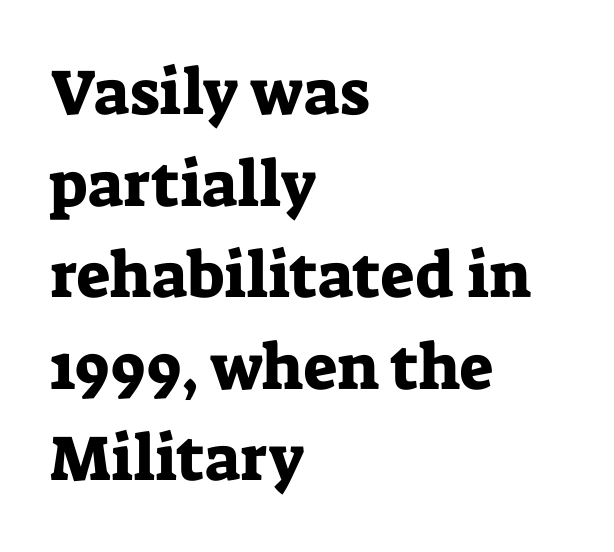
Q: Is the text italic (slanted)? A: No, it is upright.
Q: Is the typeface a serif or a sans-serif typeface? A: Serif.
Q: Is the text underlined? A: No.
Q: How is the paragraph aligned? A: Left-aligned.
Q: Is the spacing between letters normal or unusually wide? A: Normal.
Q: Is the spacing between lines tight, normal or loose? A: Normal.
Q: Width (condensed, normal, or wide)? A: Normal.
Q: Stroke contrast? A: Low.
Q: x-height? A: Medium.
Q: Monospaced? A: No.
